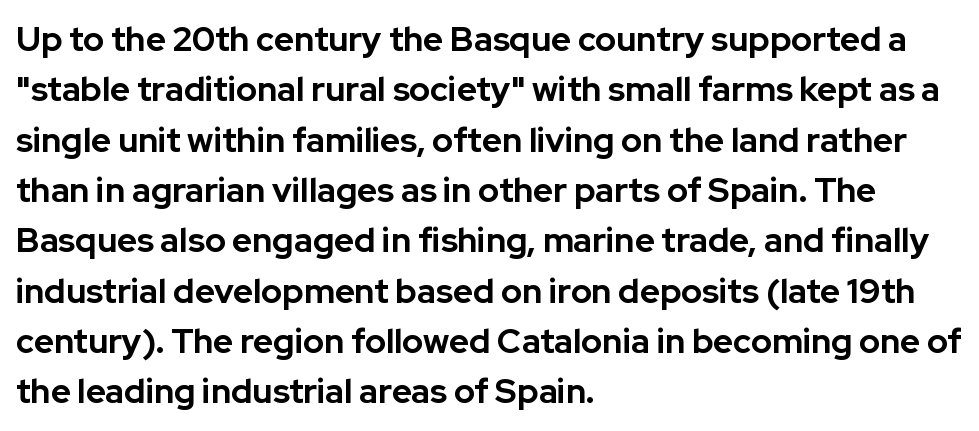
Rendered with straight, roman letterforms. How heavy is the stroke? Heavy — this is a bold. These lines keep a tight, regular rhythm from letter to letter. Which margin do the lines hug? The left one — the right edge is uneven.
